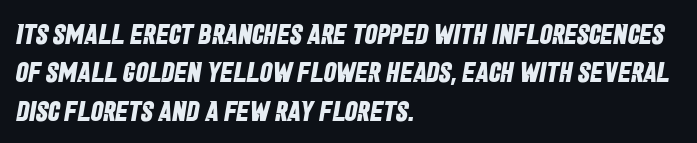
Q: Is the text bold? A: Yes.
Q: Is the typeface a serif or a sans-serif typeface? A: Sans-serif.
Q: Is the text underlined? A: No.
Q: How is the paragraph aligned? A: Left-aligned.
Q: Is the spacing between letters normal or unusually wide? A: Normal.
Q: Is the spacing between lines tight, normal or loose? A: Normal.
Q: Width (condensed, normal, or wide)? A: Condensed.
Q: Stroke contrast? A: Low.
Q: x-height? A: Large.
Q: Monospaced? A: No.
